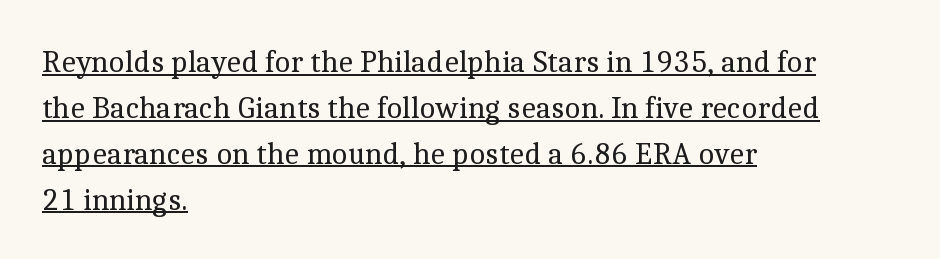
Observe the serifs anchoring each vertical stroke in this sample. These lines are rendered in a variable-pitch font. Reading down the block, your eye returns to a fixed left position each line. No chunkiness to these letters — they're not bold. The lettering stays uniformly vertical, giving the passage a roman look.
